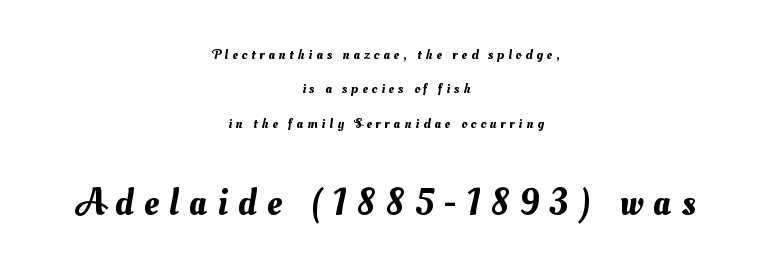
Q: Is the text underlined? A: No.
Q: How is the paragraph aligned? A: Centered.
Q: Is the spacing between letters normal or unusually wide? A: Unusually wide.
Q: Is the spacing between lines tight, normal or loose? A: Loose.
Q: Which block of text is set in a larger size, the first (top) or the second (bottom)? A: The second (bottom) one.
Q: Width (condensed, normal, or wide)? A: Normal.
Q: Stroke contrast? A: Medium.
Q: x-height? A: Small.
Q: Monospaced? A: No.
